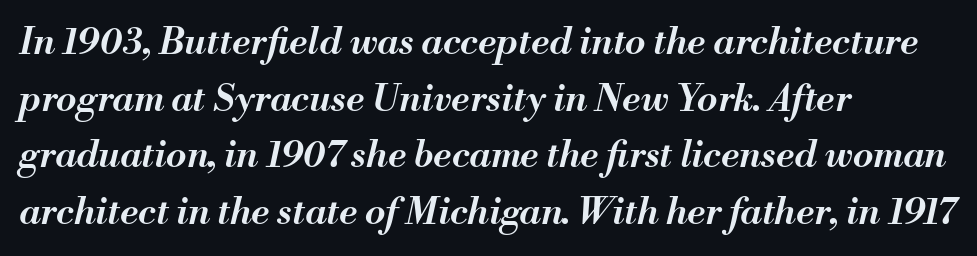
The image shows 37 px semibold type, italic (leaning right); set left-aligned, normal line spacing (1.53x), normal letter spacing, not underlined; medium stroke contrast and a small x-height.
